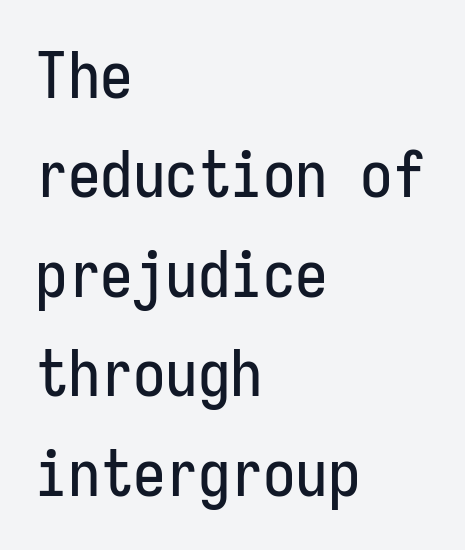
Q: Is the text italic (slanted)? A: No, it is upright.
Q: Is the typeface a serif or a sans-serif typeface? A: Sans-serif.
Q: Is the text underlined? A: No.
Q: How is the paragraph aligned? A: Left-aligned.
Q: Is the spacing between letters normal or unusually wide? A: Normal.
Q: Is the spacing between lines tight, normal or loose? A: Normal.
Q: Width (condensed, normal, or wide)? A: Condensed.
Q: Stroke contrast? A: Low.
Q: x-height? A: Medium.
Q: Monospaced? A: Yes.
